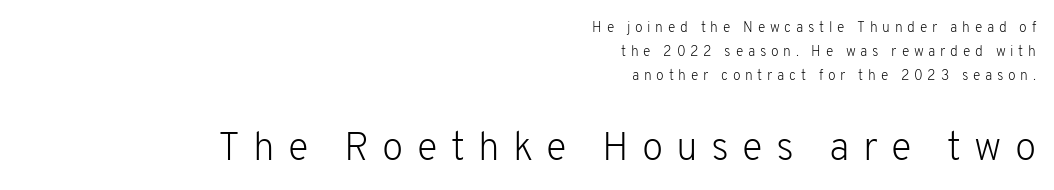
{"serif": "no", "italic": "no", "bold": "no", "weight": "light", "width": "normal", "stroke_contrast": "low", "x_height": "medium", "monospaced": "no", "underline": "no", "align": "right", "line_spacing": "normal", "line_spacing_ratio": 1.7, "letter_spacing": "wide", "letter_spacing_em": 0.34, "larger_block": "second", "size_ratio": 2.79, "glyph_px": 39}
